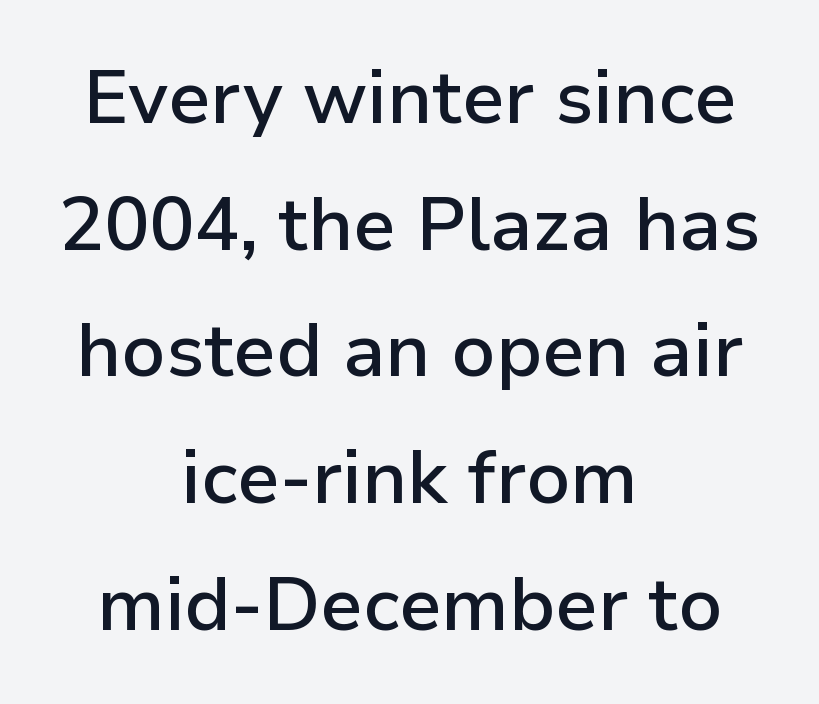
The image shows 75 px semibold sans-serif type, upright; set centered, normal line spacing (1.69x), normal letter spacing, not underlined; low stroke contrast and a medium x-height.
